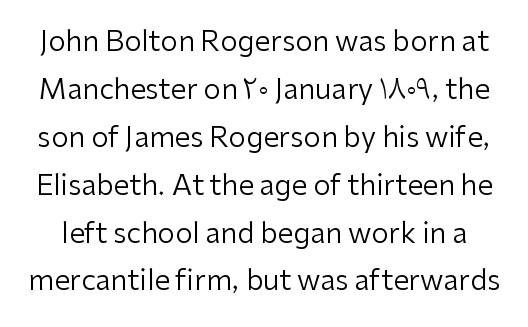
{"serif": "no", "italic": "no", "bold": "no", "weight": "regular", "width": "normal", "stroke_contrast": "low", "x_height": "medium", "monospaced": "no", "underline": "no", "line_spacing_ratio": 1.71, "letter_spacing": "normal", "letter_spacing_em": 0.0, "glyph_px": 28}
